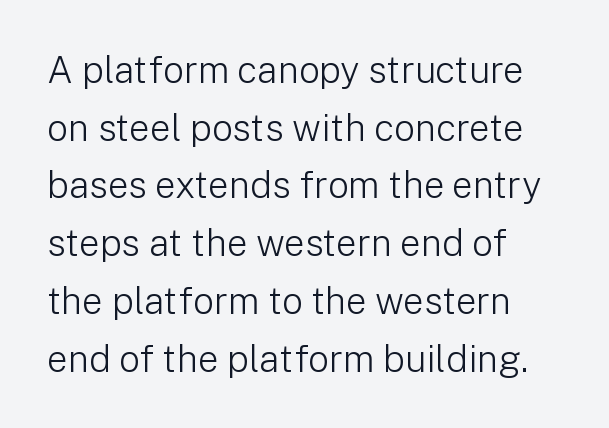
The image shows 37 px light sans-serif type, upright; set left-aligned, normal line spacing (1.56x), normal letter spacing, not underlined; low stroke contrast and a medium x-height.
